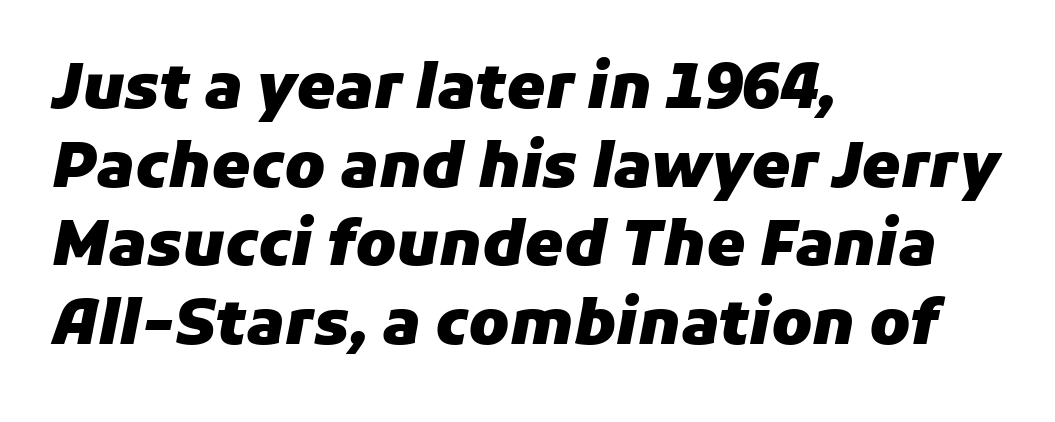
{"italic": "yes", "lean": "right", "slant_degrees": 11, "bold": "yes", "weight": "heavy", "width": "normal", "stroke_contrast": "low", "x_height": "medium", "monospaced": "no", "underline": "no", "align": "left", "line_spacing": "normal", "line_spacing_ratio": 1.27, "letter_spacing": "normal", "letter_spacing_em": 0.0, "glyph_px": 62}
